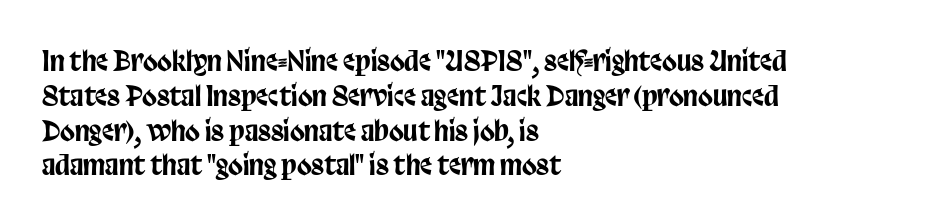
Q: Is the text italic (slanted)? A: No, it is upright.
Q: Is the text underlined? A: No.
Q: How is the paragraph aligned? A: Left-aligned.
Q: Is the spacing between letters normal or unusually wide? A: Normal.
Q: Is the spacing between lines tight, normal or loose? A: Normal.
